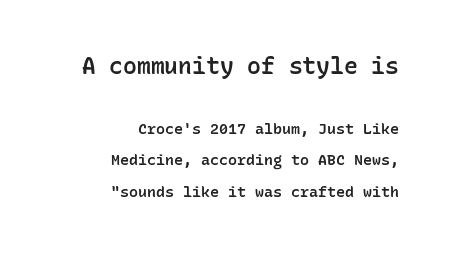
{"italic": "no", "bold": "semi", "underline": "no", "align": "right", "line_spacing": "loose", "line_spacing_ratio": 2.1, "letter_spacing": "normal", "letter_spacing_em": 0.0, "larger_block": "first", "size_ratio": 1.53, "glyph_px": 23}
